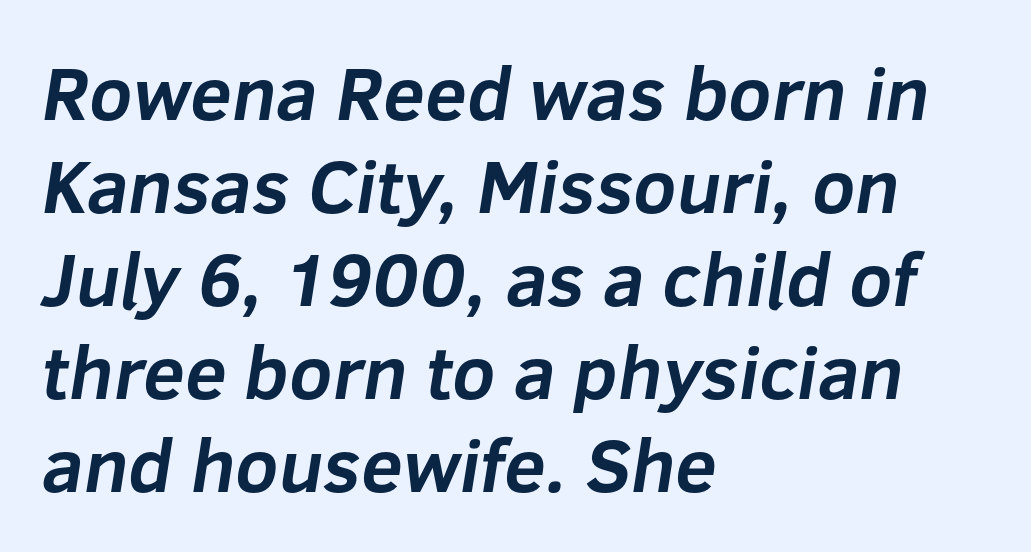
Q: Is the text bold? A: Yes.
Q: Is the typeface a serif or a sans-serif typeface? A: Sans-serif.
Q: Is the text underlined? A: No.
Q: How is the paragraph aligned? A: Left-aligned.
Q: Is the spacing between letters normal or unusually wide? A: Normal.
Q: Width (condensed, normal, or wide)? A: Normal.
Q: Stroke contrast? A: Low.
Q: x-height? A: Medium.
Q: Monospaced? A: No.
